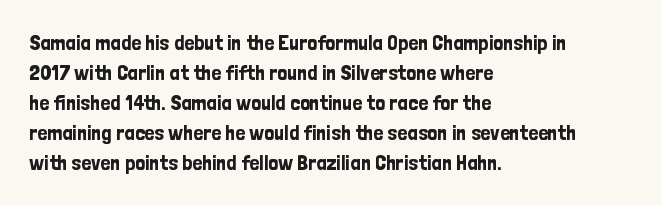
Decoration check: the copy has no underline. A roman cut, with each character standing at attention. The line-height multiplier appears to be the usual default. In CSS terms this would be text-align: left. Words appear dense and cohesive because spacing is normal.
